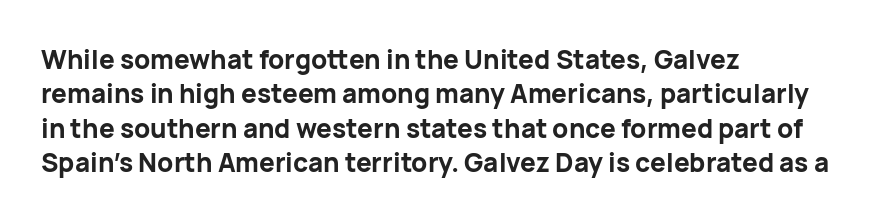
Words appear dense and cohesive because spacing is normal. Typeset ragged right — the left edge is the straight one. This sample keeps an unexceptional amount of space between lines. A clean baseline with only descenders dipping below it. Notice how thick the strokes are: this is what a full bold looks like. This is the regular roman posture of the typeface.
